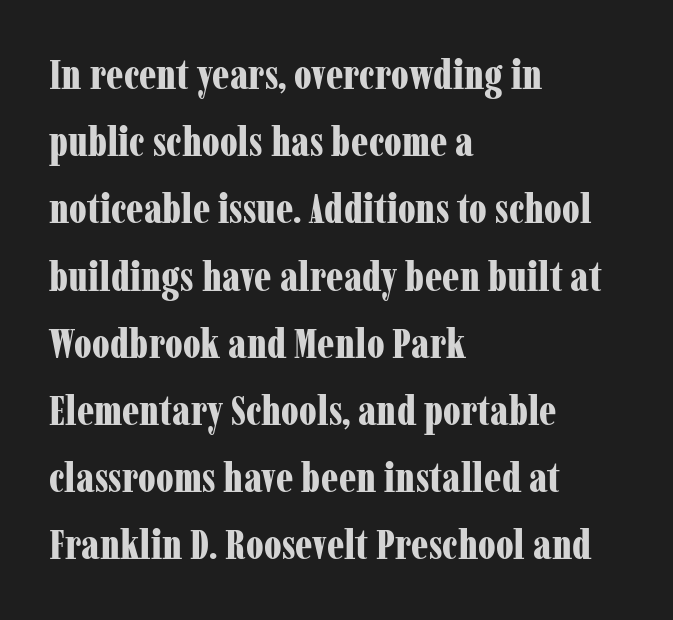
Q: Is the text bold? A: Yes.
Q: Is the text italic (slanted)? A: No, it is upright.
Q: Is the typeface a serif or a sans-serif typeface? A: Serif.
Q: Is the text underlined? A: No.
Q: How is the paragraph aligned? A: Left-aligned.
Q: Is the spacing between letters normal or unusually wide? A: Normal.
Q: Is the spacing between lines tight, normal or loose? A: Normal.
Q: Width (condensed, normal, or wide)? A: Condensed.
Q: Stroke contrast? A: Low.
Q: x-height? A: Medium.
Q: Monospaced? A: No.
